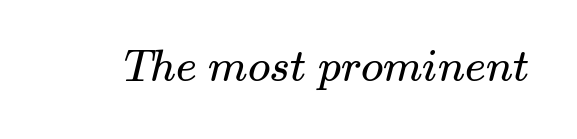
Between one letter and the next there's only the usual sliver of space. A bare baseline throughout the passage. Compared with a typical body face, this is equally light or lighter still. This sample has the flowing, uneven cadence of proportional lettering. Regarding serifs, this sample has them.
